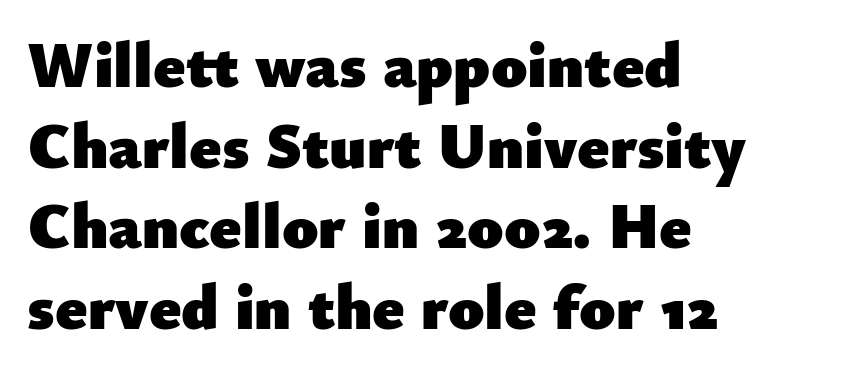
Horizontal alignment here is leftward, the default for most running prose. The typeface chosen for these lines omits serifs. A clean baseline with only descenders dipping below it. Emphasis by weight is at full strength: bold. Does the lettering tilt? It doesn't — this is upright. Spacing verdict: proportional, widths tailored to each character.
